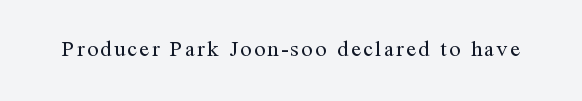
The specimen reads as upright at a glance. The face looks like a standard text weight, possibly lighter. Nobody drew a line under any word here.
